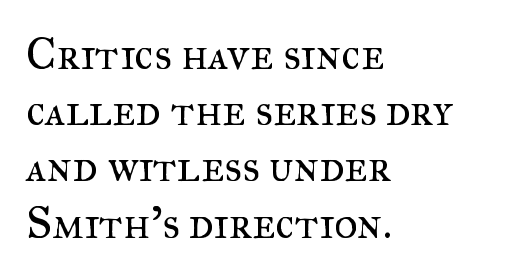
Q: Is the text bold? A: No.
Q: Is the text italic (slanted)? A: No, it is upright.
Q: Is the typeface a serif or a sans-serif typeface? A: Serif.
Q: Is the text underlined? A: No.
Q: How is the paragraph aligned? A: Left-aligned.
Q: Is the spacing between letters normal or unusually wide? A: Normal.
Q: Is the spacing between lines tight, normal or loose? A: Normal.
Q: Width (condensed, normal, or wide)? A: Normal.
Q: Stroke contrast? A: Medium.
Q: x-height? A: Small.
Q: Monospaced? A: No.
